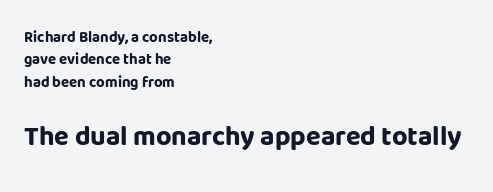
Q: Is the text bold? A: Yes.
Q: Is the text italic (slanted)? A: No, it is upright.
Q: Is the text underlined? A: No.
Q: How is the paragraph aligned? A: Left-aligned.
Q: Is the spacing between letters normal or unusually wide? A: Normal.
Q: Is the spacing between lines tight, normal or loose? A: Normal.
Q: Which block of text is set in a larger size, the first (top) or the second (bottom)? A: The second (bottom) one.
